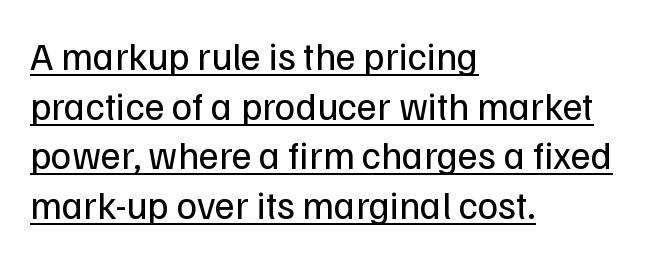
This rendering leaves character spacing at its baseline value. Left-aligned paragraph, ragged on the right. This is sans-serif lettering, the kind often seen on screens and signage. Has an underline been added? It has. Varying glyph widths throughout — classic text-font behaviour. Regular leading.
